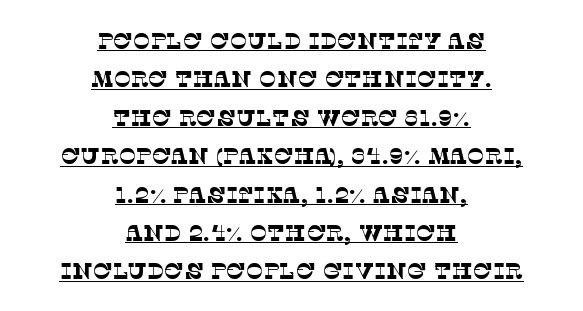
{"bold": "no", "underline": "yes", "align": "center", "line_spacing": "normal", "line_spacing_ratio": 1.67, "letter_spacing": "normal", "letter_spacing_em": 0.0, "glyph_px": 23}
